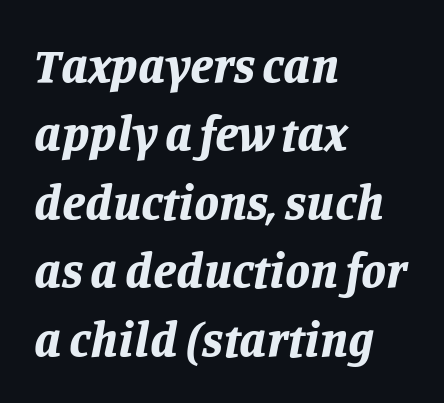
Q: Is the text bold? A: Yes.
Q: Is the text italic (slanted)? A: Yes, it leans right by about 11 degrees.
Q: Is the text underlined? A: No.
Q: How is the paragraph aligned? A: Left-aligned.
Q: Is the spacing between letters normal or unusually wide? A: Normal.
Q: Is the spacing between lines tight, normal or loose? A: Normal.
Q: Width (condensed, normal, or wide)? A: Normal.
Q: Stroke contrast? A: Low.
Q: x-height? A: Large.
Q: Monospaced? A: No.
